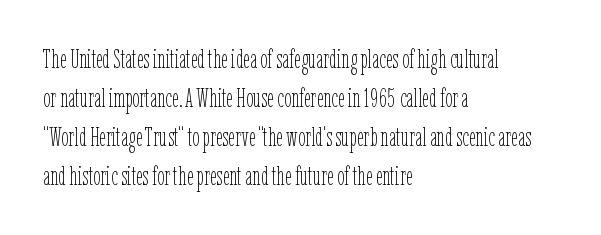
Each new line begins a customary step beneath the previous one. Students, note that the glyphs here touch the page at normal intervals. Letters rest on an invisible, unmarked baseline. Posture: upright roman.
